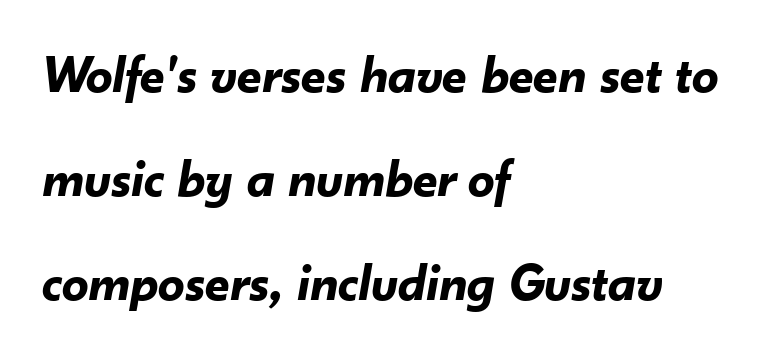
{"italic": "yes", "lean": "right", "slant_degrees": 10, "bold": "yes", "weight": "bold", "width": "normal", "stroke_contrast": "low", "x_height": "small", "monospaced": "no", "underline": "no", "align": "left", "line_spacing": "loose", "line_spacing_ratio": 1.96, "letter_spacing": "normal", "letter_spacing_em": 0.0, "glyph_px": 53}
